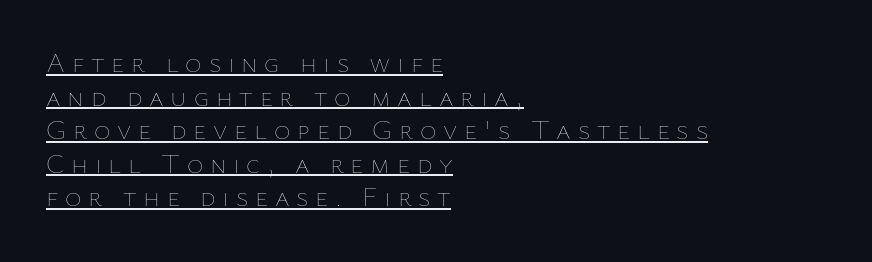
The letterforms stand isolated, each surrounded by extra space. Is there an underline? Yes — a line sits under the letters. Each letter keeps its own natural width here, so spacing adapts to shape. This sample uses an upright cut, with every glyph sitting square on the baseline. Alignment: flush left.
